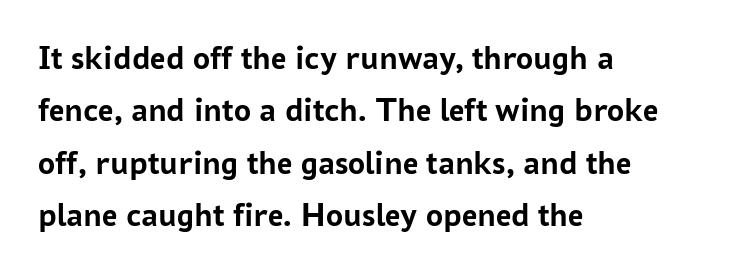
Spacing verdict: proportional, widths tailored to each character. Nope, not italic — everything's standing straight. Every row of glyphs begins at an identical x-position on the left. A sans-serif font was chosen for this passage. Compared with typical paragraphs, the rows here are spaced about the same.
